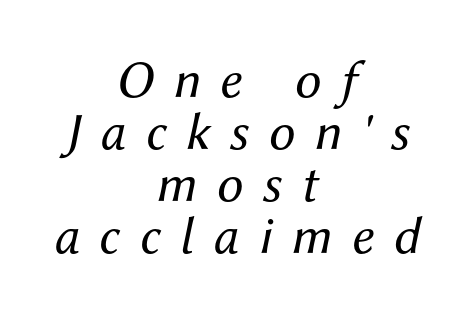
Q: Is the text bold? A: No.
Q: Is the text italic (slanted)? A: Yes, it leans right by about 12 degrees.
Q: Is the text underlined? A: No.
Q: How is the paragraph aligned? A: Centered.
Q: Is the spacing between letters normal or unusually wide? A: Unusually wide.
Q: Is the spacing between lines tight, normal or loose? A: Tight.
Q: Width (condensed, normal, or wide)? A: Normal.
Q: Stroke contrast? A: Medium.
Q: x-height? A: Medium.
Q: Monospaced? A: No.
